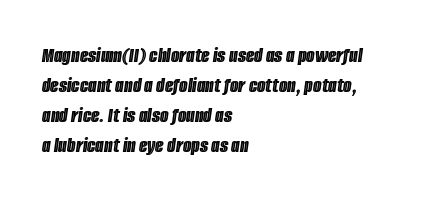
The image shows 22 px text type, italic (leaning right); set left-aligned, normal line spacing (1.36x), normal letter spacing, not underlined.
